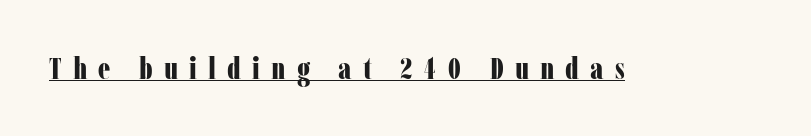
The image shows 31 px bold, condensed serif type, upright; set unusually wide letter spacing (+0.36 em), underlined; low stroke contrast and a medium x-height.
